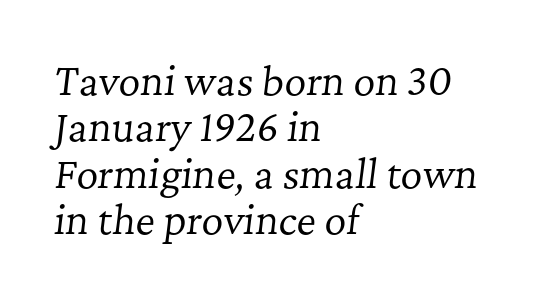
This rendering uses left alignment, leaving the right contour irregular. Nothing heavy about these letters — not bold at all. A typesetter would label this face a serif. Does the lettering tilt? It does — this is italic.
